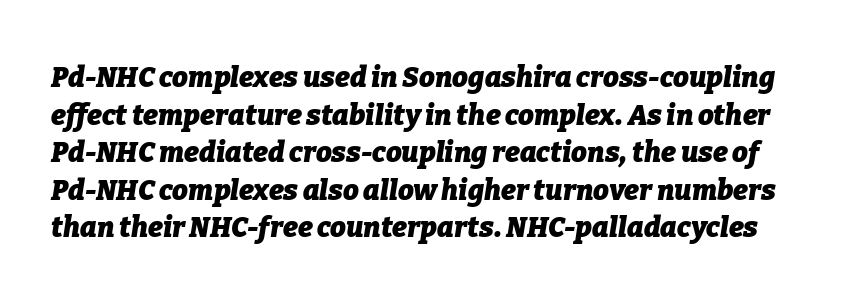
The image shows 28 px heavy type, italic (leaning right); set normal line spacing (1.34x), normal letter spacing, not underlined; low stroke contrast and a medium x-height.
